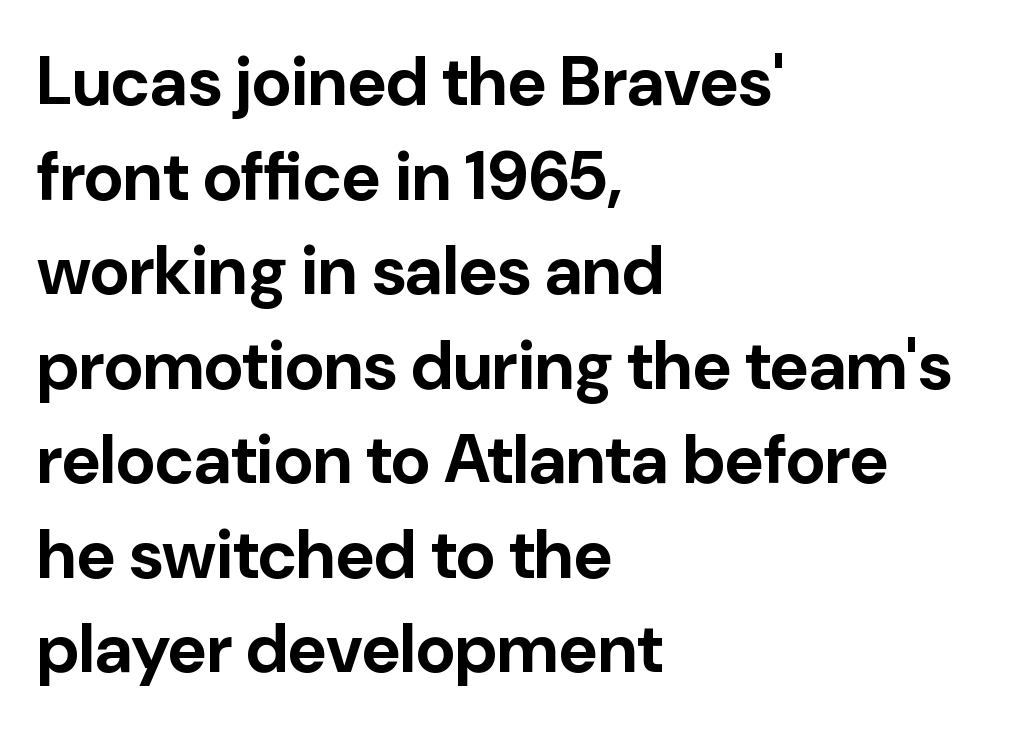
Q: Is the text bold? A: Yes.
Q: Is the text italic (slanted)? A: No, it is upright.
Q: Is the typeface a serif or a sans-serif typeface? A: Sans-serif.
Q: Is the text underlined? A: No.
Q: How is the paragraph aligned? A: Left-aligned.
Q: Is the spacing between letters normal or unusually wide? A: Normal.
Q: Is the spacing between lines tight, normal or loose? A: Normal.
Q: Width (condensed, normal, or wide)? A: Normal.
Q: Stroke contrast? A: Low.
Q: x-height? A: Medium.
Q: Monospaced? A: No.
